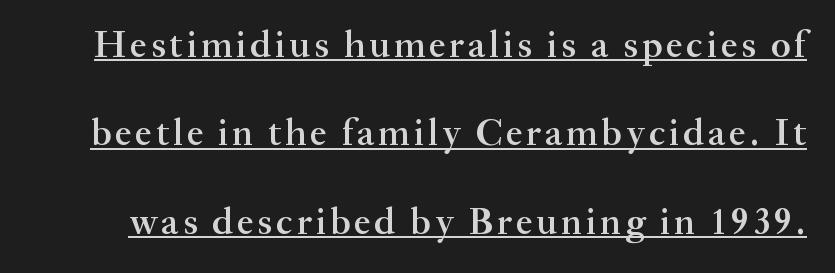
Quick note: interline space is abundant. Summary of weight: moderately heavy, a semibold. Do the characters align in a grid? No, the font is proportional. A typographer would call this underscored text. Unlike italic type, these characters show no tilt at all. Examine the stroke ends and you'll spot serifs.
